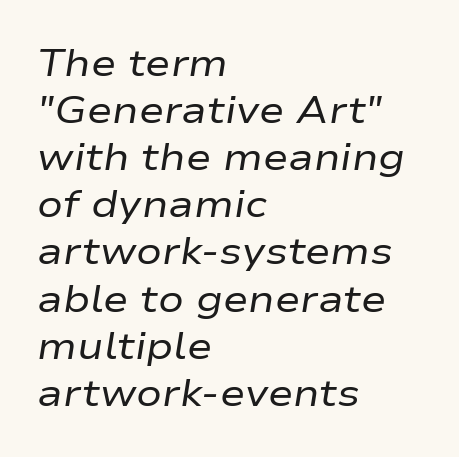
Q: Is the text bold? A: No.
Q: Is the text italic (slanted)? A: Yes, it leans right by about 9 degrees.
Q: Is the text underlined? A: No.
Q: How is the paragraph aligned? A: Left-aligned.
Q: Is the spacing between letters normal or unusually wide? A: Normal.
Q: Width (condensed, normal, or wide)? A: Wide.
Q: Stroke contrast? A: Low.
Q: x-height? A: Medium.
Q: Monospaced? A: No.
